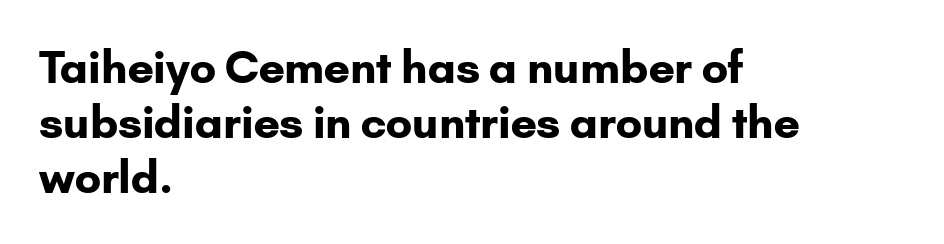
{"serif": "no", "italic": "no", "bold": "yes", "weight": "bold", "width": "normal", "stroke_contrast": "low", "x_height": "small", "monospaced": "no", "underline": "no", "align": "left", "line_spacing": "normal", "line_spacing_ratio": 1.25, "letter_spacing": "normal", "letter_spacing_em": 0.0, "glyph_px": 44}
